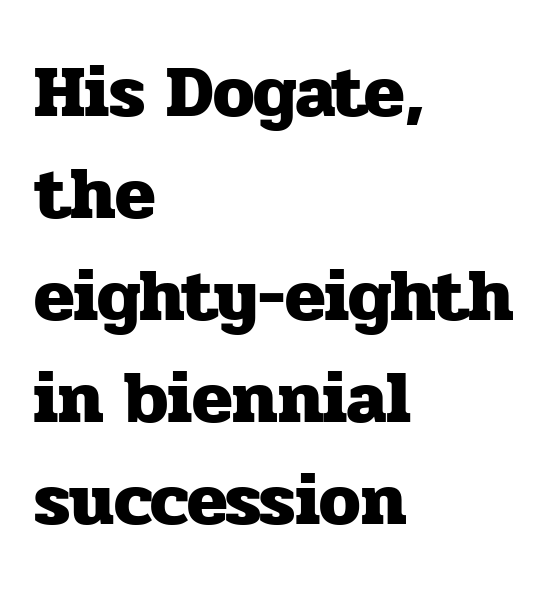
The image shows 74 px heavy serif type, upright; set left-aligned, normal line spacing (1.38x), normal letter spacing, not underlined; low stroke contrast and a medium x-height.
